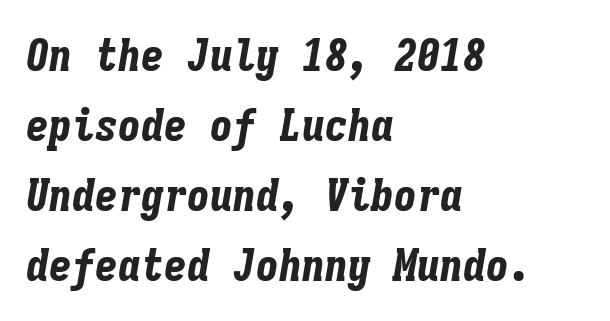
Posture: slanted. Regarding leading, the lines here are spaced in the standard way. In terms of letterspacing, this is plain default setting. In terms of weight, the rendering is a true, heavy bold. These lines are rendered in a fixed-pitch font. Anything drawn beneath the words? Only blank space.
